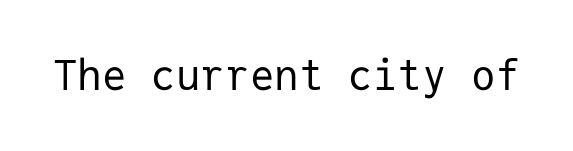
{"serif": "no", "italic": "no", "bold": "no", "weight": "regular", "width": "normal", "stroke_contrast": "low", "x_height": "medium", "monospaced": "yes", "underline": "no", "letter_spacing": "normal", "letter_spacing_em": 0.0, "glyph_px": 41}
